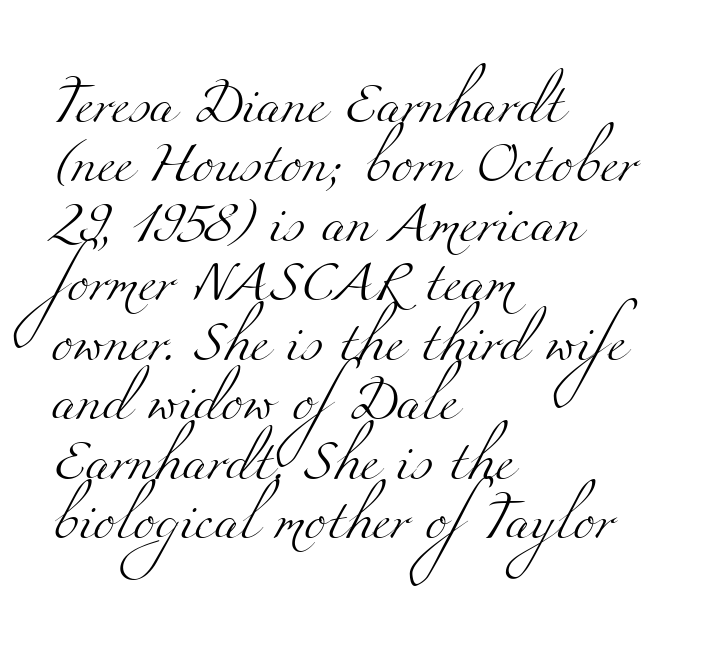
{"bold": "no", "weight": "light", "width": "wide", "stroke_contrast": "medium", "x_height": "small", "monospaced": "no", "underline": "no", "align": "left", "line_spacing": "normal", "line_spacing_ratio": 1.45, "letter_spacing": "normal", "letter_spacing_em": 0.0, "glyph_px": 41}
